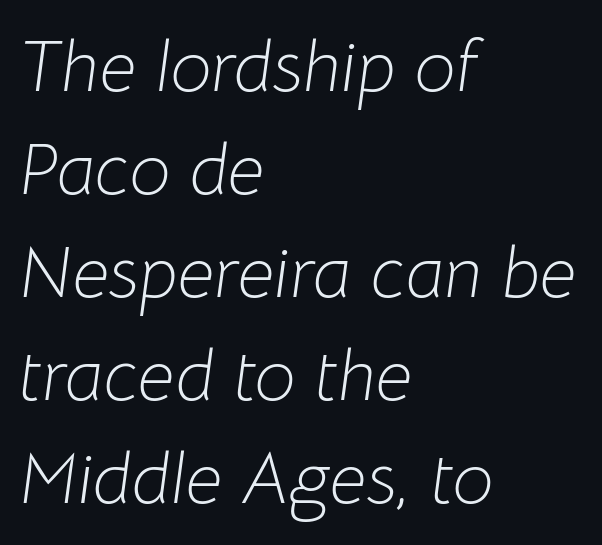
Q: Is the text bold? A: No.
Q: Is the text italic (slanted)? A: Yes, it leans right by about 8 degrees.
Q: Is the text underlined? A: No.
Q: How is the paragraph aligned? A: Left-aligned.
Q: Is the spacing between letters normal or unusually wide? A: Normal.
Q: Is the spacing between lines tight, normal or loose? A: Normal.
Q: Width (condensed, normal, or wide)? A: Normal.
Q: Stroke contrast? A: Low.
Q: x-height? A: Medium.
Q: Monospaced? A: No.
